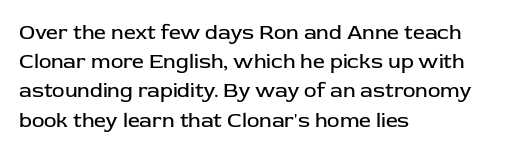
Q: Is the text bold? A: No.
Q: Is the text italic (slanted)? A: No, it is upright.
Q: Is the text underlined? A: No.
Q: How is the paragraph aligned? A: Left-aligned.
Q: Is the spacing between letters normal or unusually wide? A: Normal.
Q: Is the spacing between lines tight, normal or loose? A: Normal.
